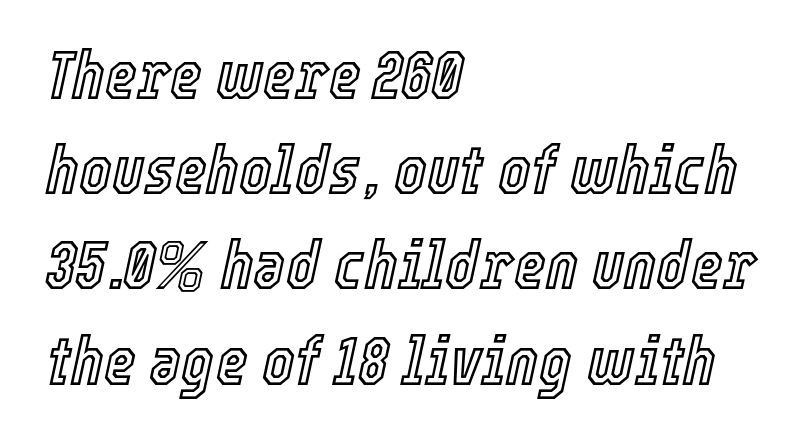
Q: Is the text italic (slanted)? A: Yes, it leans right by about 12 degrees.
Q: Is the text underlined? A: No.
Q: How is the paragraph aligned? A: Left-aligned.
Q: Is the spacing between letters normal or unusually wide? A: Normal.
Q: Is the spacing between lines tight, normal or loose? A: Normal.
Q: Width (condensed, normal, or wide)? A: Condensed.
Q: x-height? A: Medium.
Q: Monospaced? A: No.
